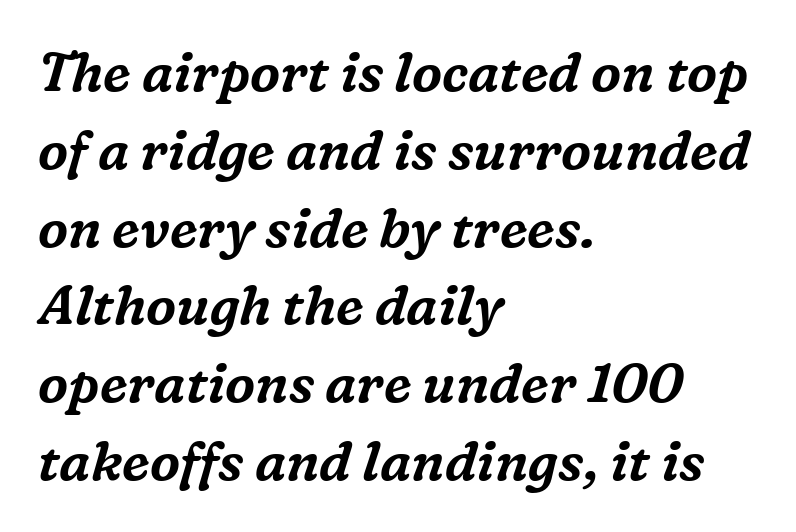
Q: Is the text italic (slanted)? A: Yes, it leans right by about 16 degrees.
Q: Is the typeface a serif or a sans-serif typeface? A: Serif.
Q: Is the text underlined? A: No.
Q: How is the paragraph aligned? A: Left-aligned.
Q: Is the spacing between letters normal or unusually wide? A: Normal.
Q: Is the spacing between lines tight, normal or loose? A: Normal.
Q: Width (condensed, normal, or wide)? A: Normal.
Q: Stroke contrast? A: Medium.
Q: x-height? A: Medium.
Q: Monospaced? A: No.
